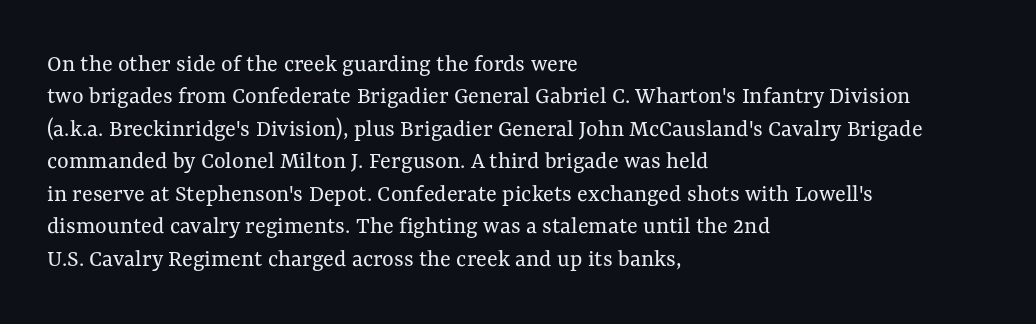
Q: Is the text bold? A: No.
Q: Is the text italic (slanted)? A: No, it is upright.
Q: Is the text underlined? A: No.
Q: How is the paragraph aligned? A: Left-aligned.
Q: Is the spacing between letters normal or unusually wide? A: Normal.
Q: Is the spacing between lines tight, normal or loose? A: Normal.
